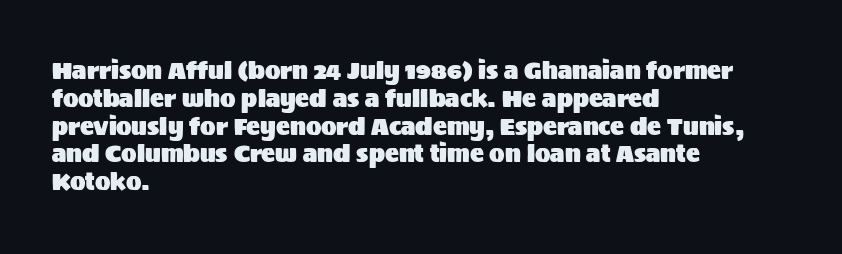
Q: Is the text italic (slanted)? A: No, it is upright.
Q: Is the text underlined? A: No.
Q: How is the paragraph aligned? A: Left-aligned.
Q: Is the spacing between letters normal or unusually wide? A: Normal.
